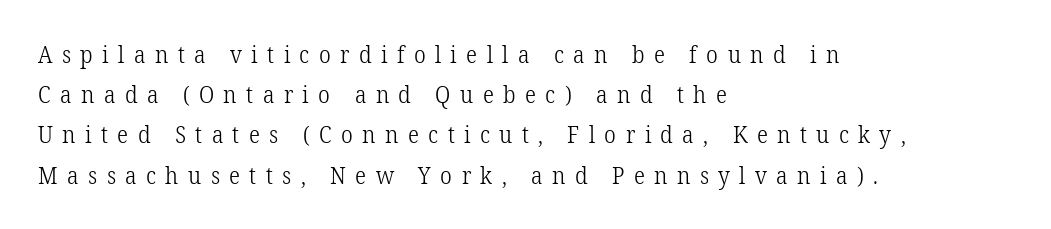
{"italic": "no", "bold": "no", "underline": "no", "align": "left", "line_spacing_ratio": 1.75, "letter_spacing": "wide", "letter_spacing_em": 0.41, "glyph_px": 23}
